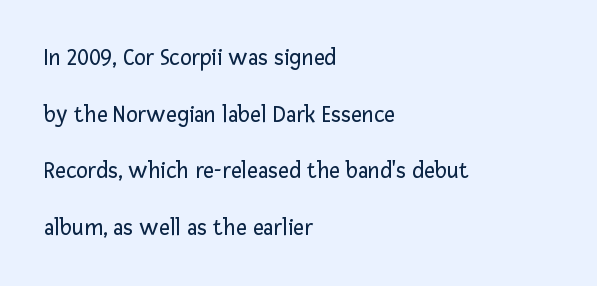
The image shows 24 px text type, upright; set left-aligned, loose line spacing (2.36x), normal letter spacing, not underlined.
